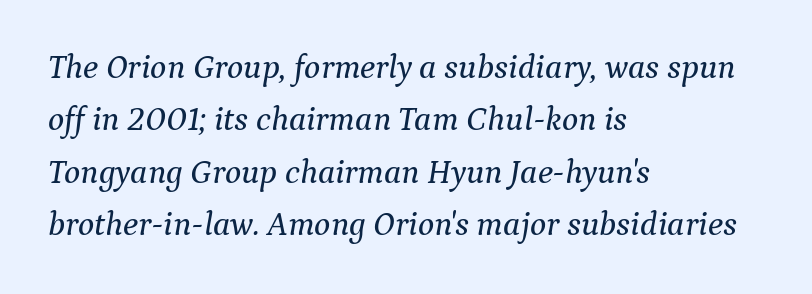
Q: Is the text italic (slanted)? A: Yes, it leans right by about 9 degrees.
Q: Is the typeface a serif or a sans-serif typeface? A: Serif.
Q: Is the text underlined? A: No.
Q: How is the paragraph aligned? A: Left-aligned.
Q: Is the spacing between letters normal or unusually wide? A: Normal.
Q: Is the spacing between lines tight, normal or loose? A: Normal.
Q: Width (condensed, normal, or wide)? A: Normal.
Q: Stroke contrast? A: Medium.
Q: x-height? A: Medium.
Q: Monospaced? A: No.
